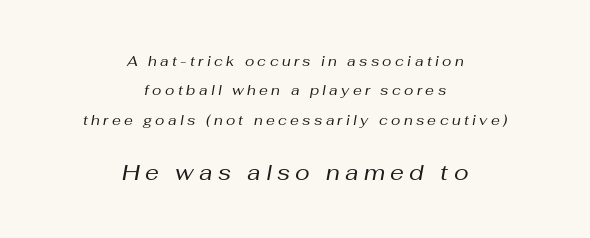
{"italic": "yes", "lean": "right", "slant_degrees": 10, "bold": "no", "underline": "no", "align": "center", "line_spacing": "loose", "line_spacing_ratio": 2.1, "letter_spacing": "wide", "letter_spacing_em": 0.24, "larger_block": "second", "size_ratio": 1.57, "glyph_px": 22}
